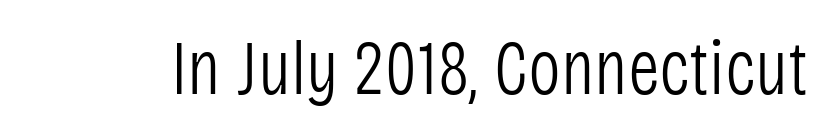
Q: Is the text bold? A: No.
Q: Is the text italic (slanted)? A: No, it is upright.
Q: Is the typeface a serif or a sans-serif typeface? A: Sans-serif.
Q: Is the text underlined? A: No.
Q: Is the spacing between letters normal or unusually wide? A: Normal.
Q: Width (condensed, normal, or wide)? A: Condensed.
Q: Stroke contrast? A: Low.
Q: x-height? A: Large.
Q: Monospaced? A: No.
